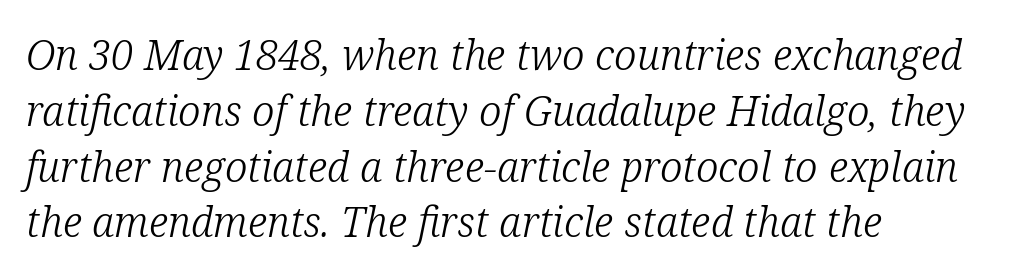
The image shows 41 px light serif type, italic (leaning right); set left-aligned, normal line spacing (1.36x), normal letter spacing, not underlined; low stroke contrast and a medium x-height.
